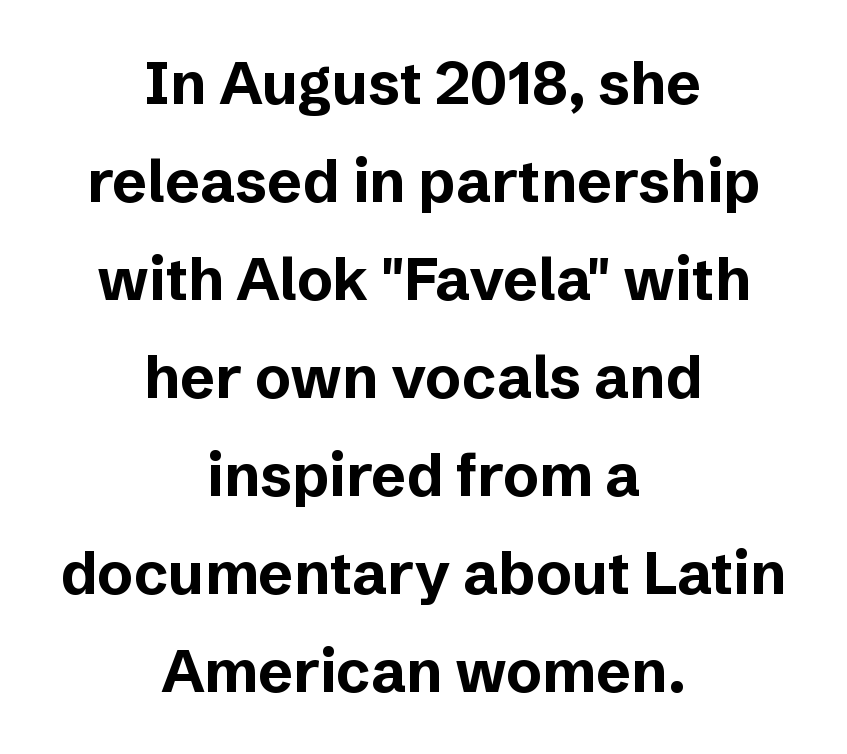
Alignment: centered. Does the lettering tilt? It doesn't — this is upright. Font category for this specimen: sans-serif. The words here are not underlined. Short note: letters normally spaced. This sample has the flowing, uneven cadence of proportional lettering.
